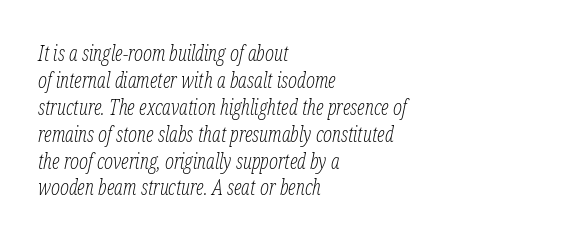
An italicized treatment has been applied to the whole sample. The space between consecutive lines is moderate. Check the space under the baseline: it is left empty. In terms of letterspacing, this is plain default setting. Weight: in the light-to-regular range.
